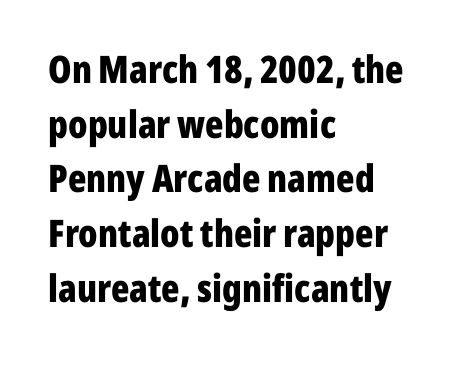
Q: Is the text bold? A: Yes.
Q: Is the text italic (slanted)? A: No, it is upright.
Q: Is the typeface a serif or a sans-serif typeface? A: Sans-serif.
Q: Is the text underlined? A: No.
Q: How is the paragraph aligned? A: Left-aligned.
Q: Is the spacing between letters normal or unusually wide? A: Normal.
Q: Is the spacing between lines tight, normal or loose? A: Normal.
Q: Width (condensed, normal, or wide)? A: Condensed.
Q: Stroke contrast? A: Low.
Q: x-height? A: Medium.
Q: Monospaced? A: No.
